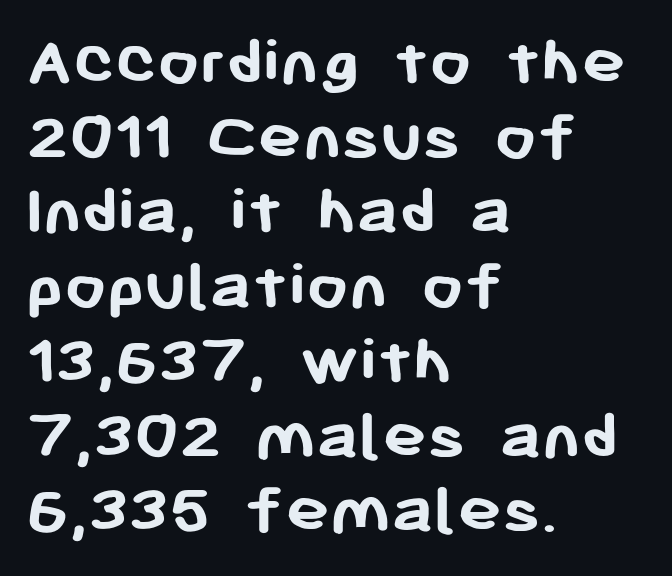
Q: Is the text bold? A: Yes.
Q: Is the text italic (slanted)? A: No, it is upright.
Q: Is the typeface a serif or a sans-serif typeface? A: Sans-serif.
Q: Is the text underlined? A: No.
Q: How is the paragraph aligned? A: Left-aligned.
Q: Is the spacing between letters normal or unusually wide? A: Normal.
Q: Is the spacing between lines tight, normal or loose? A: Tight.
Q: Width (condensed, normal, or wide)? A: Normal.
Q: Stroke contrast? A: Low.
Q: x-height? A: Medium.
Q: Monospaced? A: No.
